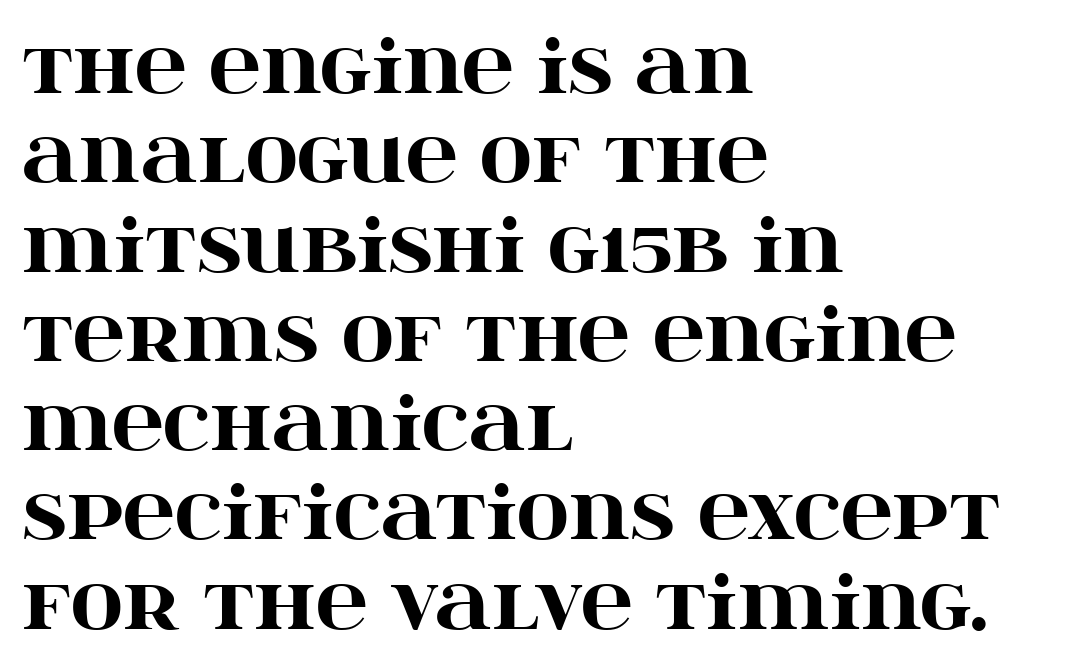
The image shows 72 px heavy, wide serif type, upright; set left-aligned, line spacing 1.24x, normal letter spacing, not underlined; high stroke contrast and a large x-height.
